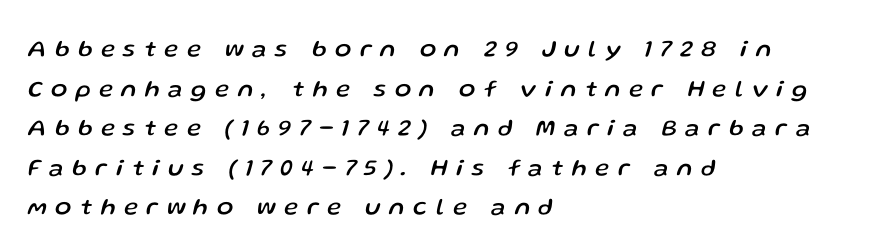
The image shows 24 px text type, italic (leaning right); set left-aligned, normal line spacing (1.65x), unusually wide letter spacing (+0.36 em), not underlined.
